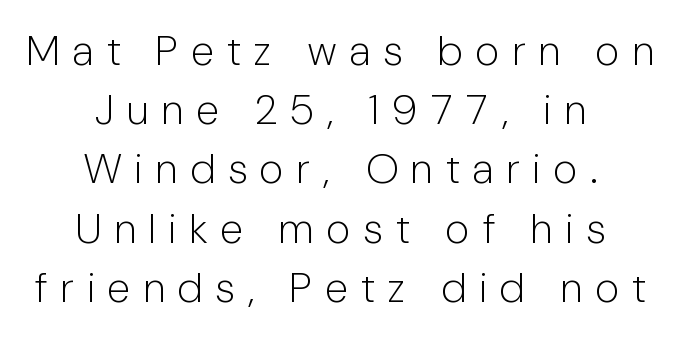
Looks like regular typesetting: each glyph gets only the width it needs. The tracking jumps out immediately: characters are airy and widely separated. The type family on display is of the sans-serif kind. Descenders hang freely into open space. Whoever set this chose a conventional vertical rhythm. A roman cut, with each character standing at attention.
